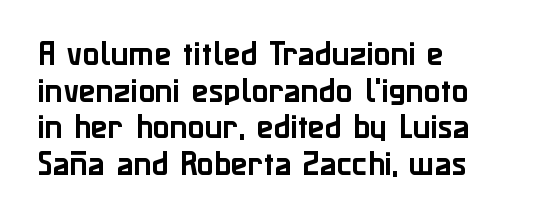
The image shows 28 px sans-serif type, upright; set left-aligned, normal line spacing (1.31x), normal letter spacing, not underlined; low stroke contrast and a medium x-height.
